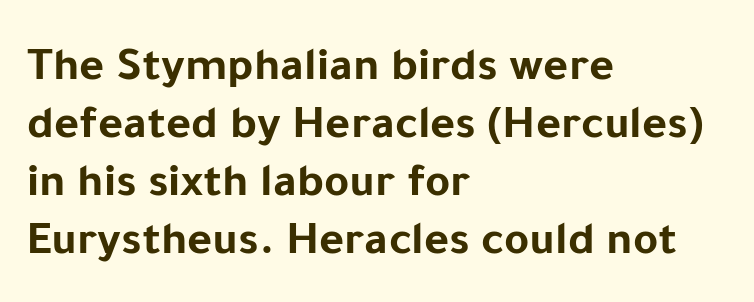
The image shows 48 px bold sans-serif type, upright; set left-aligned, line spacing 1.21x, normal letter spacing, not underlined; low stroke contrast and a medium x-height.
